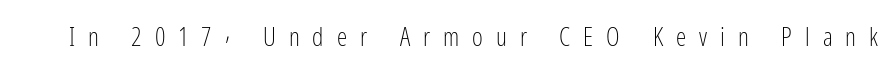
The image shows 26 px text type, upright; set unusually wide letter spacing (+0.5 em), not underlined.
